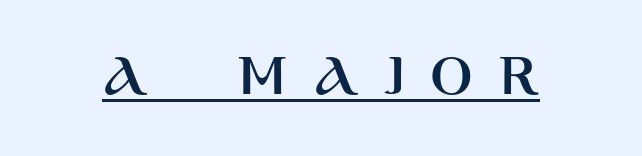
{"serif": "no", "italic": "no", "width": "normal", "stroke_contrast": "high", "x_height": "large", "monospaced": "no", "underline": "yes", "letter_spacing": "wide", "letter_spacing_em": 0.41, "glyph_px": 63}
